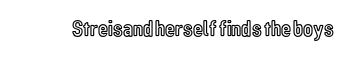
The image shows 23 px text type, upright; set normal letter spacing, not underlined.
